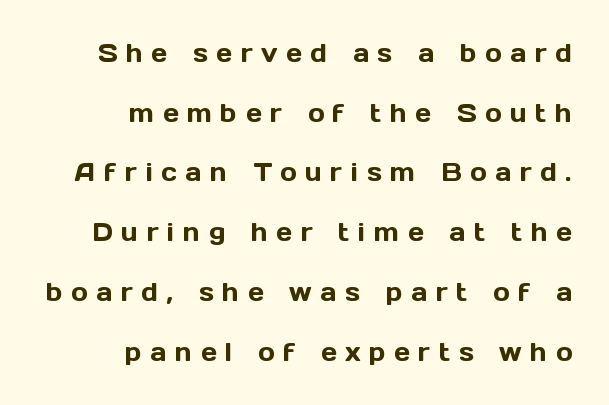
The image shows 25 px text type, upright; set right-aligned, loose line spacing (2.39x), unusually wide letter spacing (+0.34 em), not underlined.
